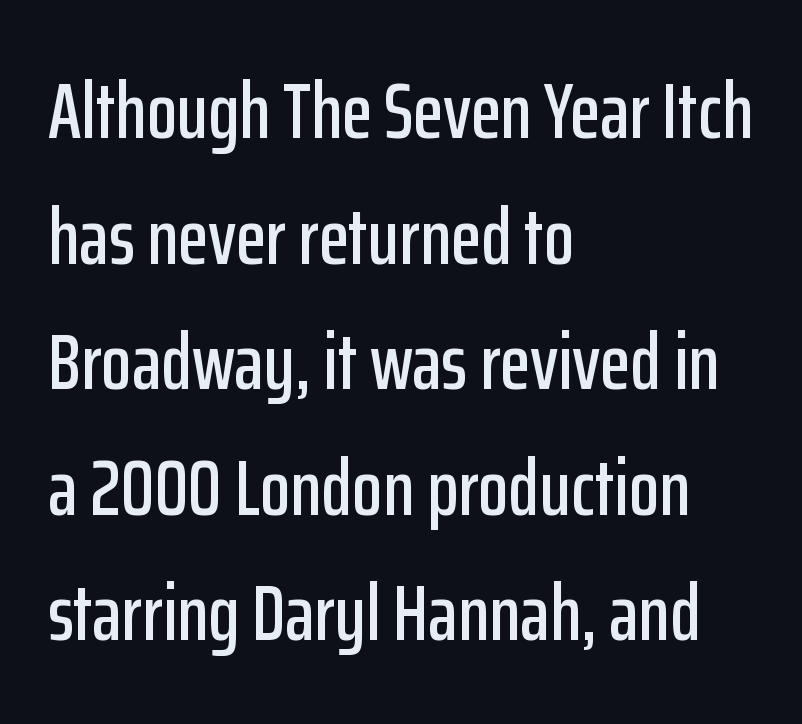
{"serif": "no", "italic": "no", "width": "condensed", "stroke_contrast": "low", "x_height": "medium", "monospaced": "no", "underline": "no", "align": "left", "line_spacing": "normal", "line_spacing_ratio": 1.59, "letter_spacing": "normal", "letter_spacing_em": 0.0, "glyph_px": 79}
